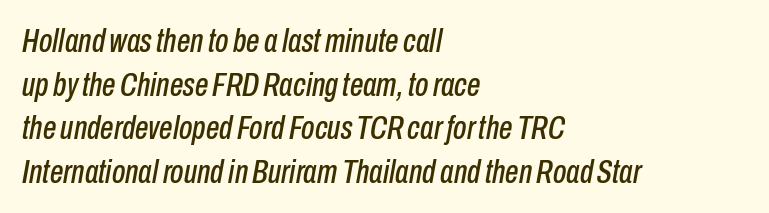
{"italic": "yes", "lean": "right", "slant_degrees": 10, "width": "condensed", "stroke_contrast": "low", "x_height": "medium", "monospaced": "no", "underline": "no", "align": "left", "line_spacing": "normal", "line_spacing_ratio": 1.28, "letter_spacing": "normal", "letter_spacing_em": 0.0, "glyph_px": 34}
